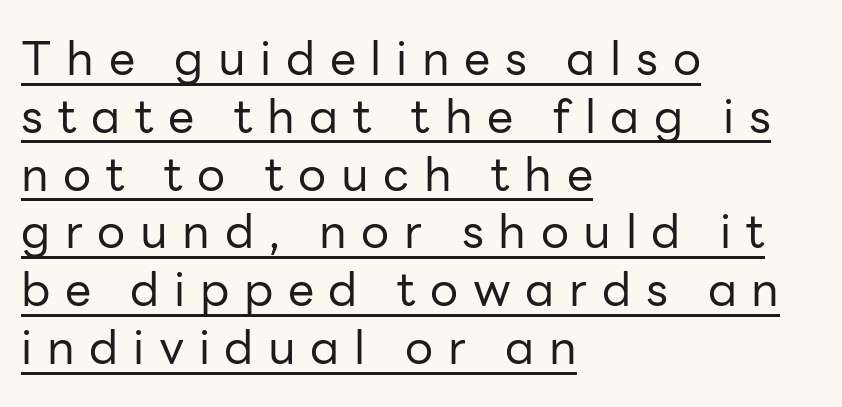
{"serif": "no", "italic": "no", "bold": "no", "weight": "regular", "width": "normal", "stroke_contrast": "low", "x_height": "medium", "monospaced": "no", "underline": "yes", "align": "left", "line_spacing_ratio": 1.23, "letter_spacing": "wide", "letter_spacing_em": 0.31, "glyph_px": 47}
